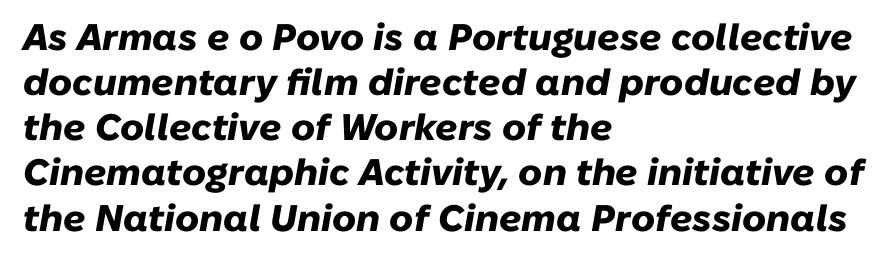
Q: Is the text bold? A: Yes.
Q: Is the text italic (slanted)? A: Yes, it leans right by about 10 degrees.
Q: Is the text underlined? A: No.
Q: How is the paragraph aligned? A: Left-aligned.
Q: Is the spacing between letters normal or unusually wide? A: Normal.
Q: Width (condensed, normal, or wide)? A: Normal.
Q: Stroke contrast? A: Low.
Q: x-height? A: Medium.
Q: Monospaced? A: No.
